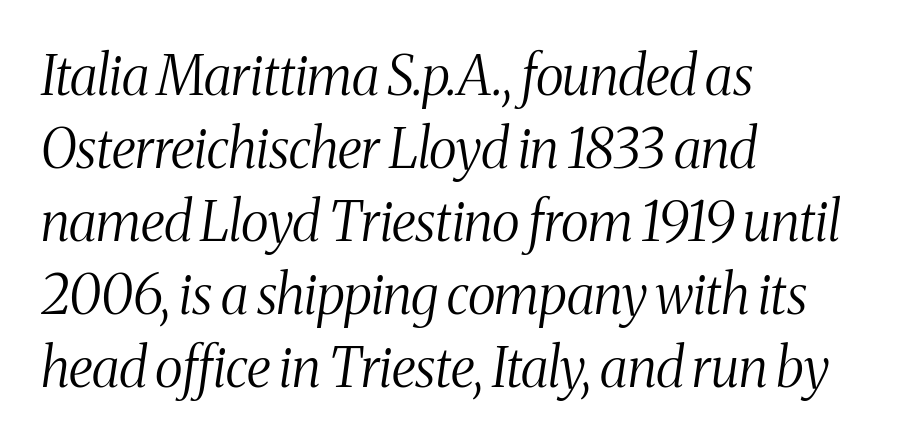
{"serif": "yes", "italic": "yes", "lean": "right", "slant_degrees": 8, "bold": "no", "weight": "light", "width": "condensed", "stroke_contrast": "medium", "x_height": "medium", "monospaced": "no", "underline": "no", "align": "left", "line_spacing": "normal", "line_spacing_ratio": 1.35, "letter_spacing": "normal", "letter_spacing_em": 0.0, "glyph_px": 54}
